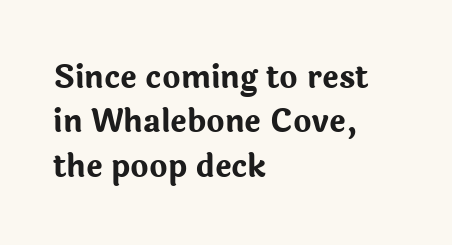
{"serif": "no", "italic": "no", "bold": "yes", "weight": "bold", "width": "normal", "stroke_contrast": "low", "x_height": "medium", "monospaced": "no", "underline": "no", "align": "left", "line_spacing": "normal", "line_spacing_ratio": 1.43, "letter_spacing": "normal", "letter_spacing_em": 0.0, "glyph_px": 31}
